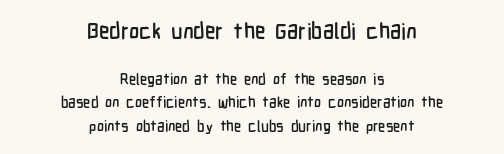
Q: Is the text italic (slanted)? A: No, it is upright.
Q: Is the text underlined? A: No.
Q: How is the paragraph aligned? A: Centered.
Q: Is the spacing between letters normal or unusually wide? A: Normal.
Q: Is the spacing between lines tight, normal or loose? A: Normal.
Q: Which block of text is set in a larger size, the first (top) or the second (bottom)? A: The first (top) one.
